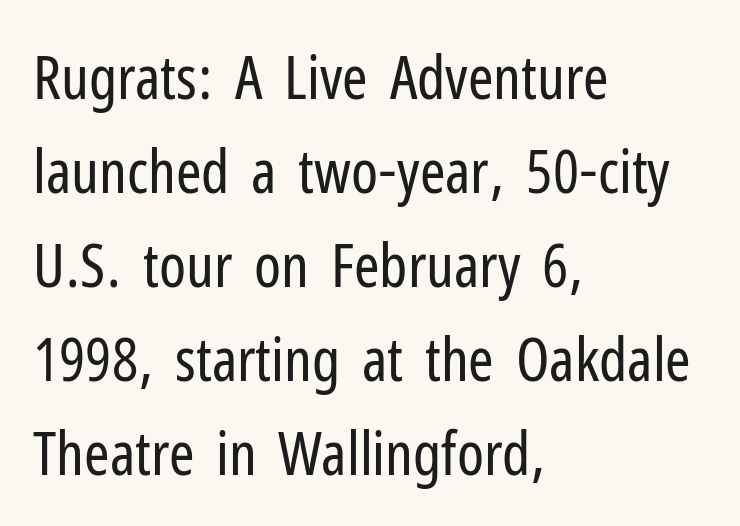
{"serif": "no", "italic": "no", "bold": "no", "weight": "regular", "width": "condensed", "stroke_contrast": "low", "x_height": "medium", "monospaced": "no", "underline": "no", "align": "left", "line_spacing": "normal", "line_spacing_ratio": 1.54, "letter_spacing": "normal", "letter_spacing_em": 0.0, "glyph_px": 61}
